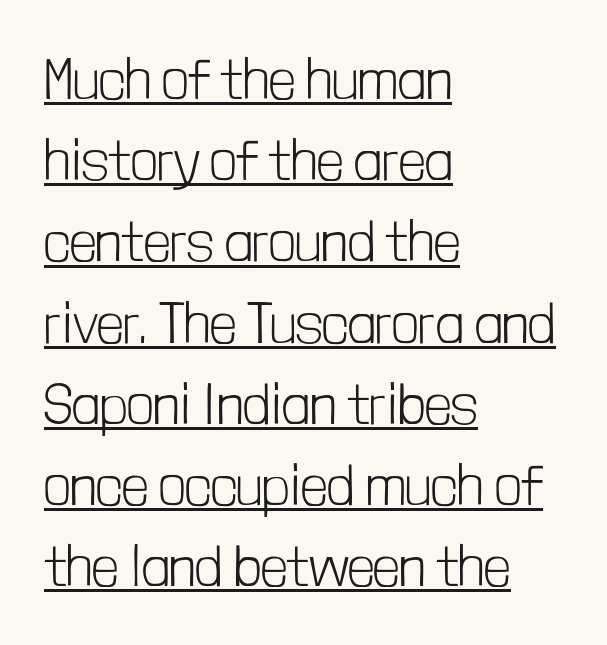
{"serif": "no", "italic": "no", "bold": "no", "weight": "light", "width": "condensed", "stroke_contrast": "low", "x_height": "medium", "monospaced": "no", "underline": "yes", "align": "left", "line_spacing": "normal", "line_spacing_ratio": 1.4, "letter_spacing": "normal", "letter_spacing_em": 0.0, "glyph_px": 58}
